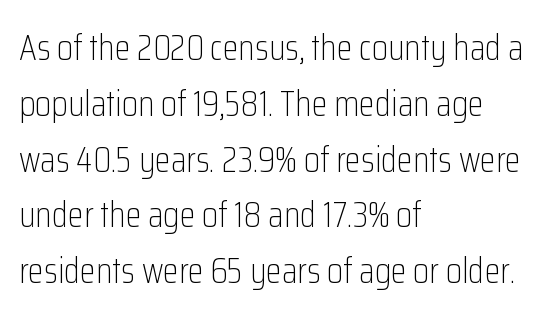
The image shows 36 px light, condensed sans-serif type, upright; set left-aligned, normal line spacing (1.55x), normal letter spacing, not underlined; low stroke contrast and a medium x-height.
